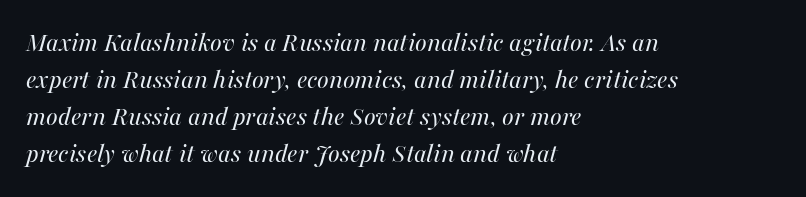
The face looks like a standard text weight, possibly lighter. Each row of text sits above clean, open space. The paragraph shown leans on its left margin. The rendering uses natural spacing where letterforms have individual widths. A typesetter would mark this as italic. There is no visible air inserted between adjacent glyphs.
